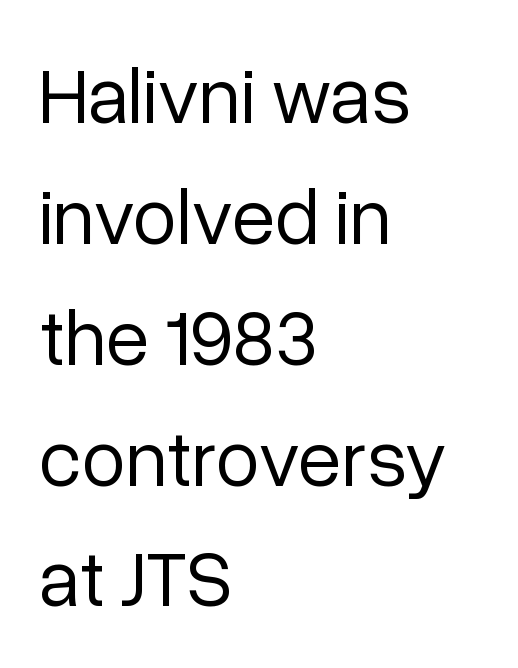
Q: Is the text bold? A: No.
Q: Is the text italic (slanted)? A: No, it is upright.
Q: Is the typeface a serif or a sans-serif typeface? A: Sans-serif.
Q: Is the text underlined? A: No.
Q: How is the paragraph aligned? A: Left-aligned.
Q: Is the spacing between letters normal or unusually wide? A: Normal.
Q: Is the spacing between lines tight, normal or loose? A: Normal.
Q: Width (condensed, normal, or wide)? A: Normal.
Q: Stroke contrast? A: Low.
Q: x-height? A: Medium.
Q: Monospaced? A: No.
